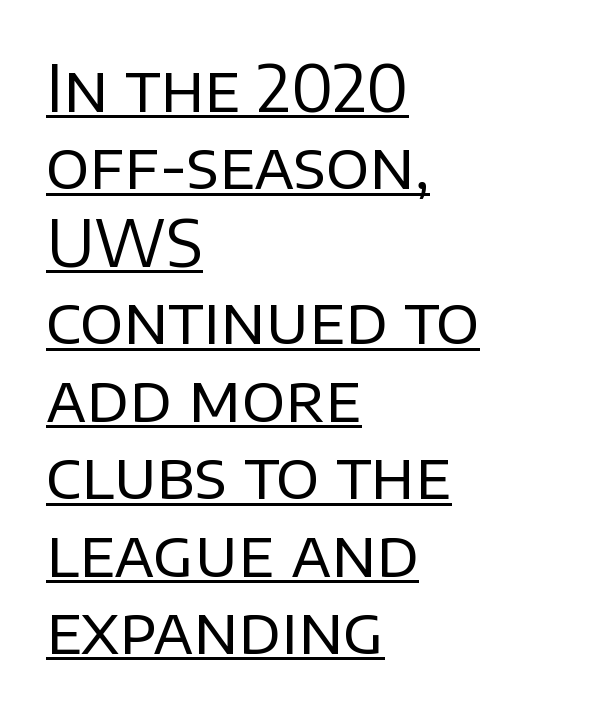
{"serif": "no", "italic": "no", "bold": "no", "weight": "regular", "width": "normal", "stroke_contrast": "low", "x_height": "large", "monospaced": "no", "underline": "yes", "align": "left", "line_spacing_ratio": 1.21, "letter_spacing": "normal", "letter_spacing_em": 0.0, "glyph_px": 64}
